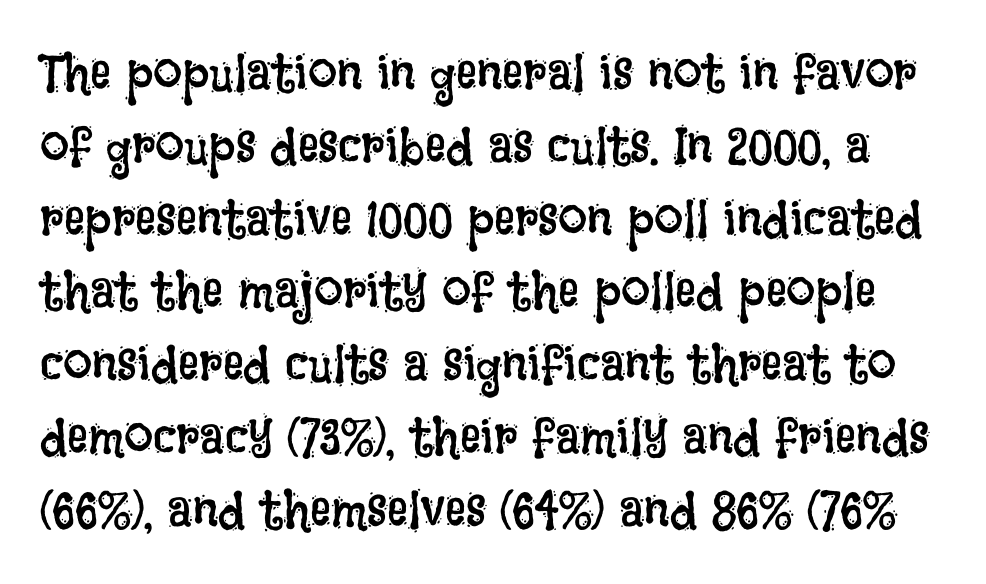
{"italic": "no", "bold": "no", "weight": "regular", "width": "condensed", "stroke_contrast": "low", "x_height": "large", "monospaced": "no", "underline": "no", "line_spacing": "normal", "line_spacing_ratio": 1.4, "letter_spacing": "normal", "letter_spacing_em": 0.0, "glyph_px": 52}
